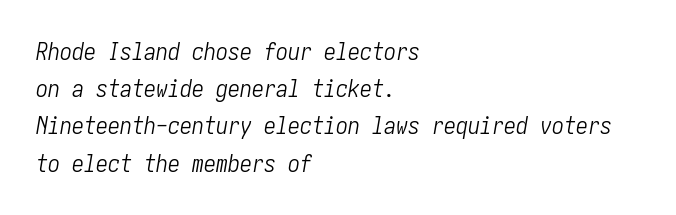
Q: Is the text bold? A: No.
Q: Is the text italic (slanted)? A: Yes, it leans right by about 10 degrees.
Q: Is the text underlined? A: No.
Q: How is the paragraph aligned? A: Left-aligned.
Q: Is the spacing between letters normal or unusually wide? A: Normal.
Q: Is the spacing between lines tight, normal or loose? A: Normal.
